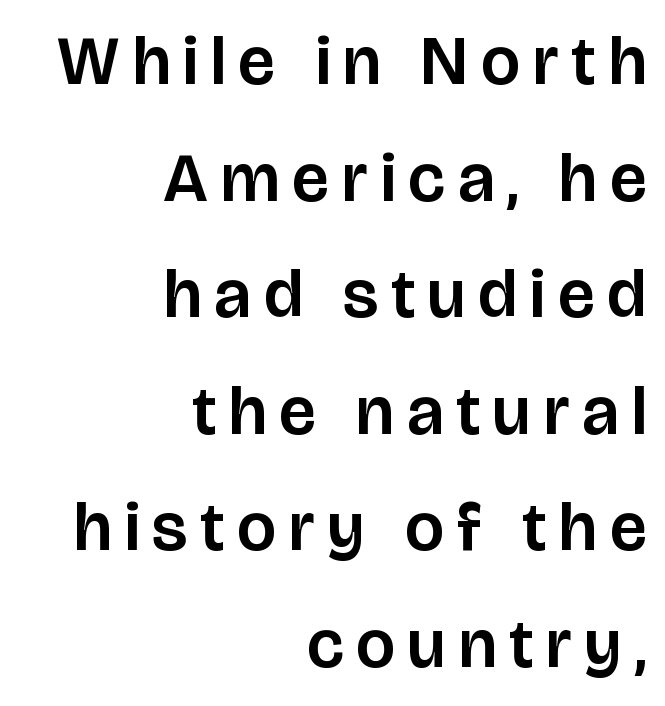
The image shows 69 px sans-serif type, upright; set right-aligned, normal line spacing (1.69x), not underlined; low stroke contrast and a large x-height.
